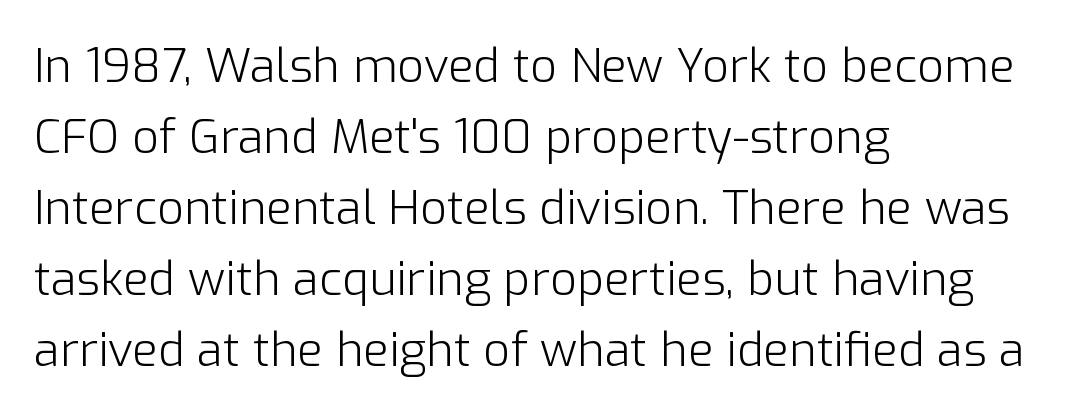
A typesetter would label this face a sans. No extra ink here — the face is not bold. Each letter keeps its own natural width here, so spacing adapts to shape. Glance below the letters and you will spot only blank space.
